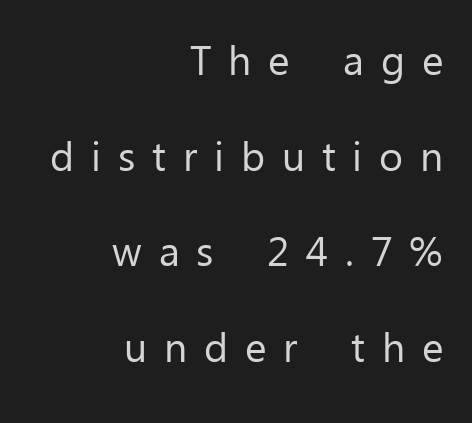
{"serif": "no", "italic": "no", "bold": "no", "weight": "regular", "width": "normal", "stroke_contrast": "low", "x_height": "medium", "monospaced": "no", "underline": "no", "align": "right", "line_spacing": "loose", "line_spacing_ratio": 2.33, "letter_spacing": "wide", "letter_spacing_em": 0.41, "glyph_px": 41}
